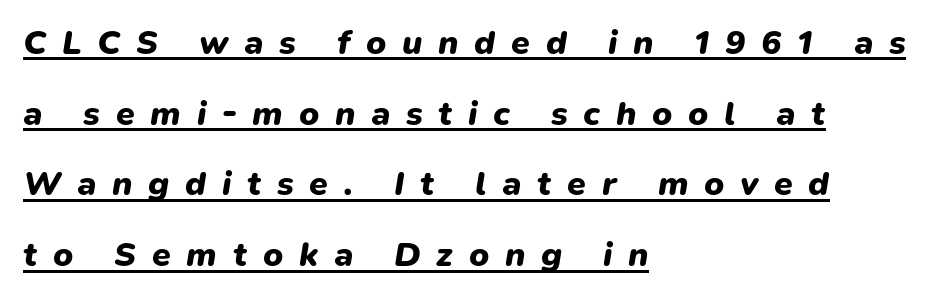
{"italic": "yes", "lean": "right", "slant_degrees": 9, "bold": "yes", "weight": "heavy", "width": "normal", "stroke_contrast": "low", "x_height": "medium", "monospaced": "no", "underline": "yes", "align": "left", "line_spacing": "loose", "line_spacing_ratio": 2.08, "letter_spacing": "wide", "letter_spacing_em": 0.46, "glyph_px": 34}
